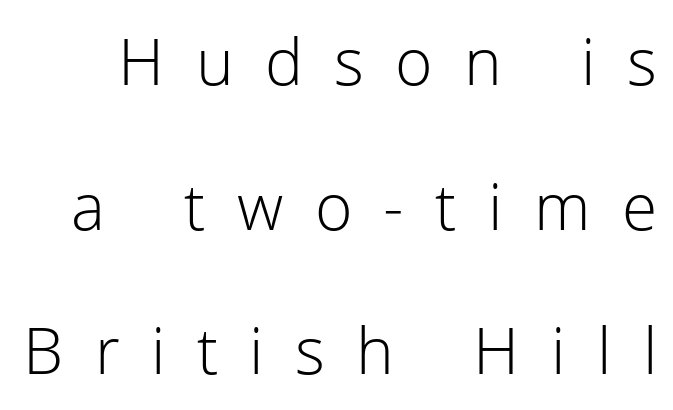
The image shows 64 px light sans-serif type, upright; set loose line spacing (2.26x), unusually wide letter spacing (+0.49 em), not underlined; low stroke contrast and a medium x-height.
